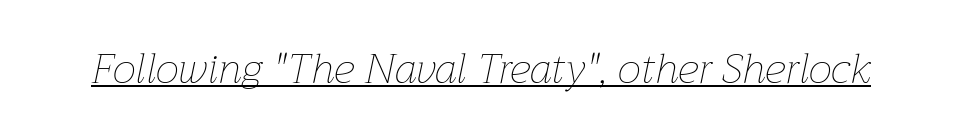
Q: Is the text bold? A: No.
Q: Is the text italic (slanted)? A: Yes, it leans right by about 12 degrees.
Q: Is the text underlined? A: Yes.
Q: Is the spacing between letters normal or unusually wide? A: Normal.
Q: Width (condensed, normal, or wide)? A: Normal.
Q: Stroke contrast? A: Low.
Q: x-height? A: Medium.
Q: Monospaced? A: No.
